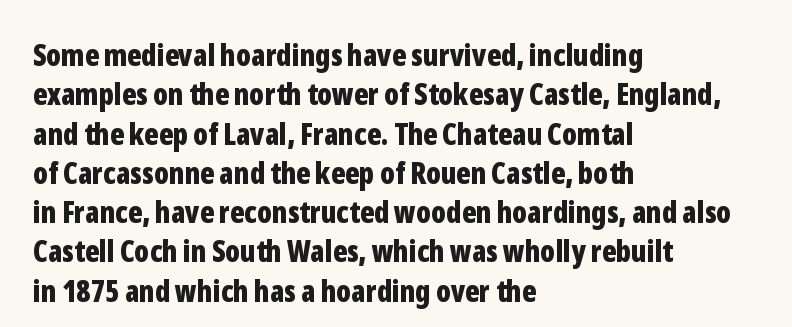
Q: Is the text bold? A: Yes.
Q: Is the text italic (slanted)? A: No, it is upright.
Q: Is the typeface a serif or a sans-serif typeface? A: Sans-serif.
Q: Is the text underlined? A: No.
Q: How is the paragraph aligned? A: Left-aligned.
Q: Is the spacing between letters normal or unusually wide? A: Normal.
Q: Is the spacing between lines tight, normal or loose? A: Normal.
Q: Width (condensed, normal, or wide)? A: Condensed.
Q: Stroke contrast? A: Low.
Q: x-height? A: Medium.
Q: Monospaced? A: No.
